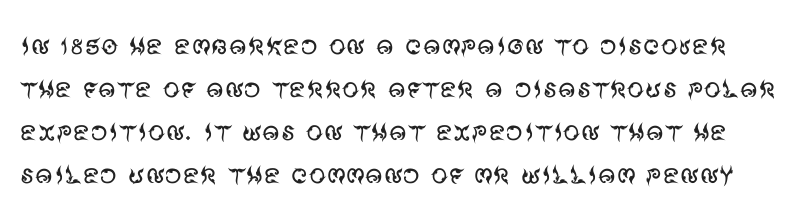
The image shows 34 px regular-weight sans-serif type, upright; set normal line spacing (1.26x), normal letter spacing, not underlined; medium stroke contrast and a large x-height.
